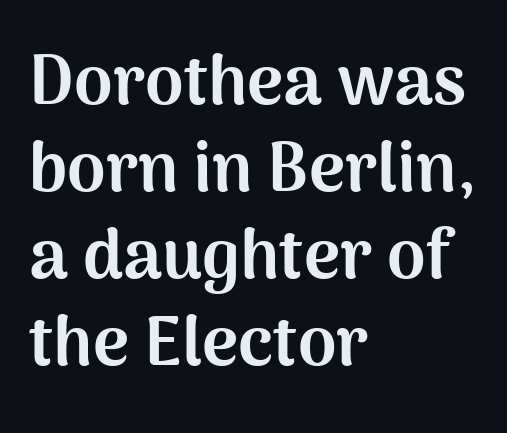
{"serif": "no", "italic": "no", "bold": "yes", "weight": "bold", "width": "normal", "stroke_contrast": "medium", "x_height": "medium", "monospaced": "no", "underline": "no", "align": "left", "line_spacing": "normal", "line_spacing_ratio": 1.26, "letter_spacing": "normal", "letter_spacing_em": 0.0, "glyph_px": 69}
